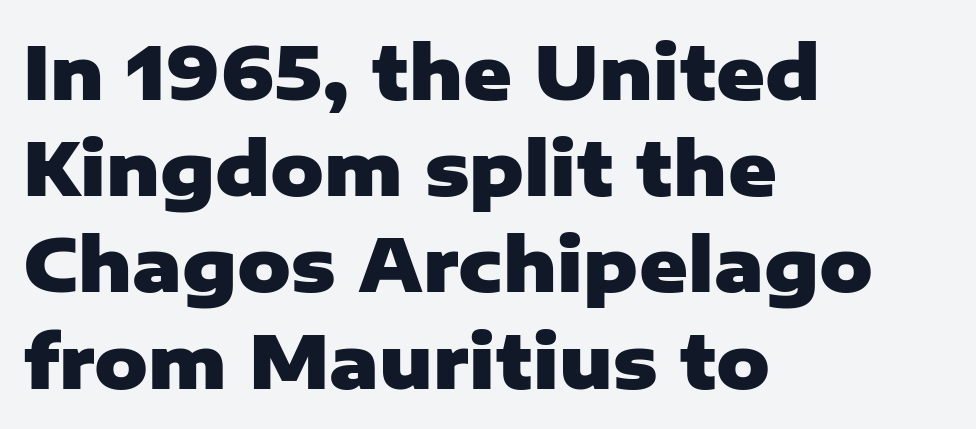
The image shows 74 px heavy sans-serif type, upright; set left-aligned, normal line spacing (1.3x), normal letter spacing, not underlined; low stroke contrast and a medium x-height.
